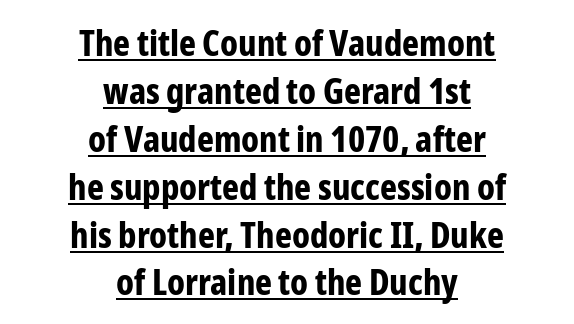
{"serif": "no", "italic": "no", "bold": "yes", "weight": "bold", "width": "condensed", "stroke_contrast": "low", "x_height": "medium", "monospaced": "no", "underline": "yes", "align": "center", "line_spacing": "normal", "line_spacing_ratio": 1.33, "letter_spacing": "normal", "letter_spacing_em": 0.0, "glyph_px": 36}
